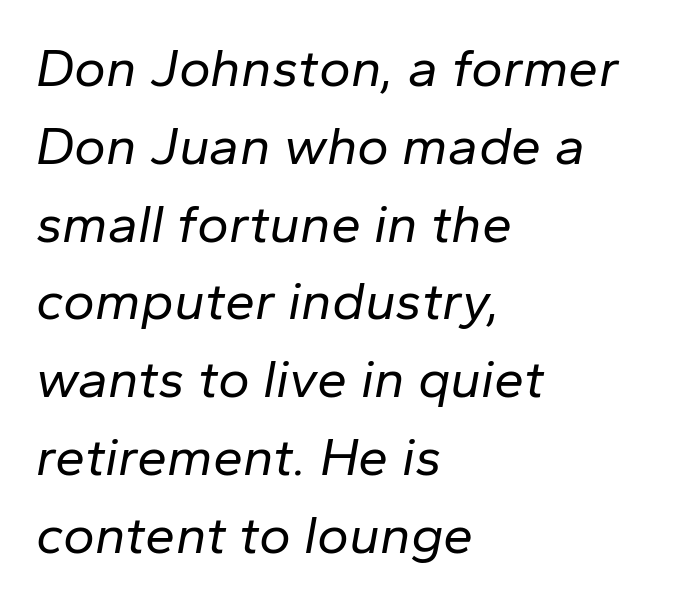
{"italic": "yes", "lean": "right", "slant_degrees": 10, "bold": "no", "weight": "regular", "width": "normal", "stroke_contrast": "low", "x_height": "medium", "monospaced": "no", "underline": "no", "align": "left", "line_spacing": "normal", "line_spacing_ratio": 1.44, "letter_spacing": "normal", "letter_spacing_em": 0.0, "glyph_px": 54}
